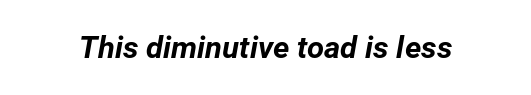
{"italic": "yes", "lean": "right", "slant_degrees": 12, "bold": "yes", "weight": "bold", "width": "normal", "stroke_contrast": "low", "x_height": "medium", "monospaced": "no", "underline": "no", "letter_spacing": "normal", "letter_spacing_em": 0.0, "glyph_px": 31}
